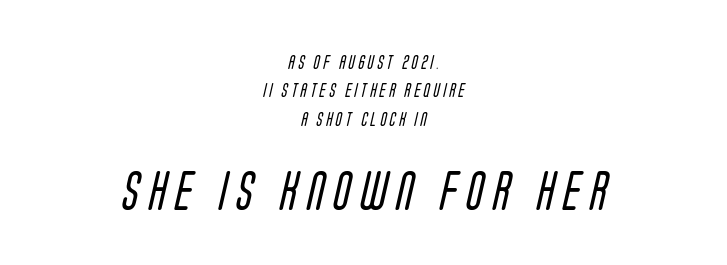
The image shows 39 px regular-weight, condensed sans-serif type; set centered, loose line spacing (2.03x), unusually wide letter spacing (+0.25 em), not underlined; the second (bottom) block is 2.79x larger; low stroke contrast and a large x-height.
